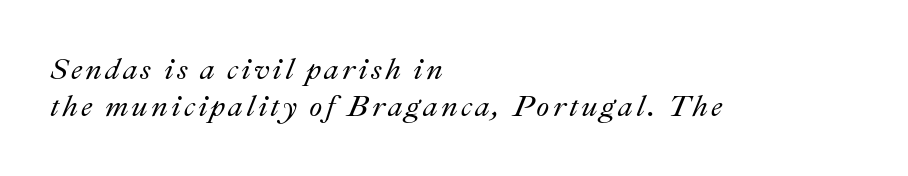
The ragged edge is on the right, which tells us the setting is flush left. No word sits above an underline. Would a proofreader flag this as italicized? Yes. You could not count columns in this text — the font is proportionally spaced.
